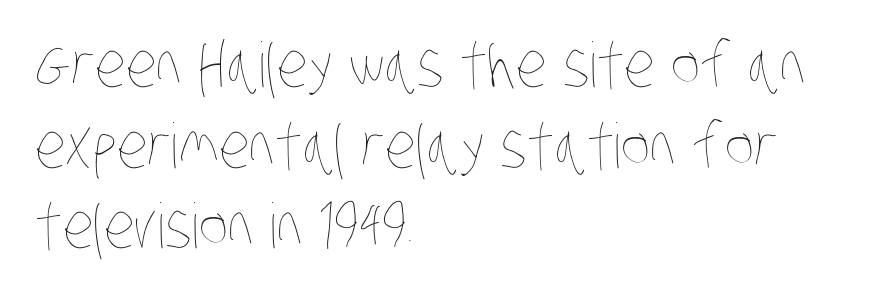
The image shows 62 px thin, condensed type; set left-aligned, normal line spacing (1.3x), normal letter spacing, not underlined; low stroke contrast and a large x-height.
